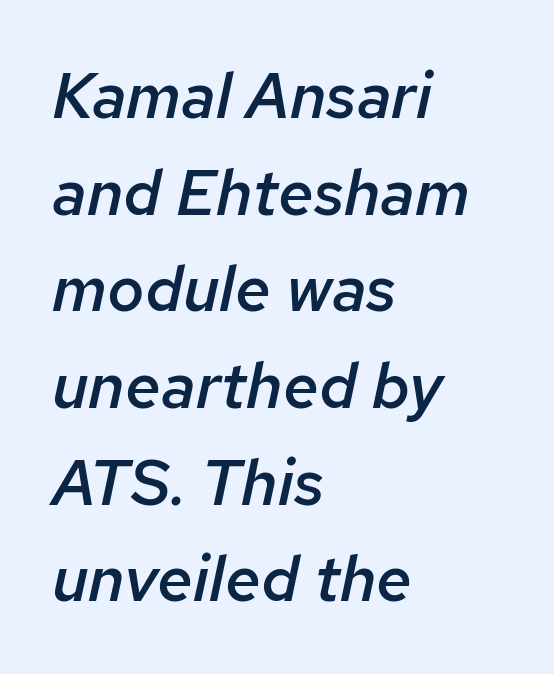
Horizontal bands of white between lines are of average thickness. Notice how the stems are inclined rather than vertical — that's the hallmark of italics. Descender tails drop into unmarked territory. The rag falls on the right side of this text block. Caption: standard tracking, unaltered.
